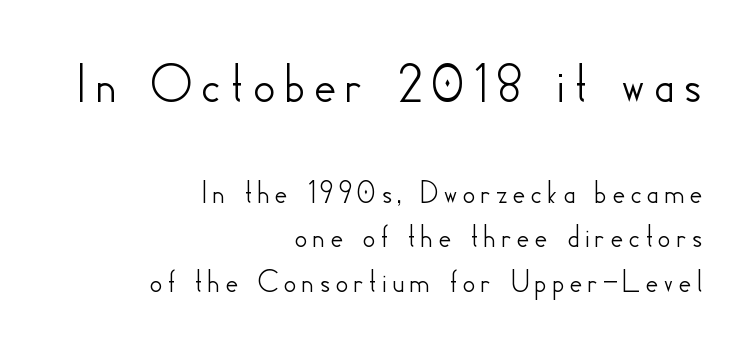
Only glyphs here, with clear space below each row. In terms of letterform style, serifs are entirely absent. A typesetter would call this proportional, since set widths differ per character. It's the straight-up-and-down kind of type. Summary of vertical rhythm: regular, with standard interline spacing. A flush-right, rag-left setting is used for this passage.
